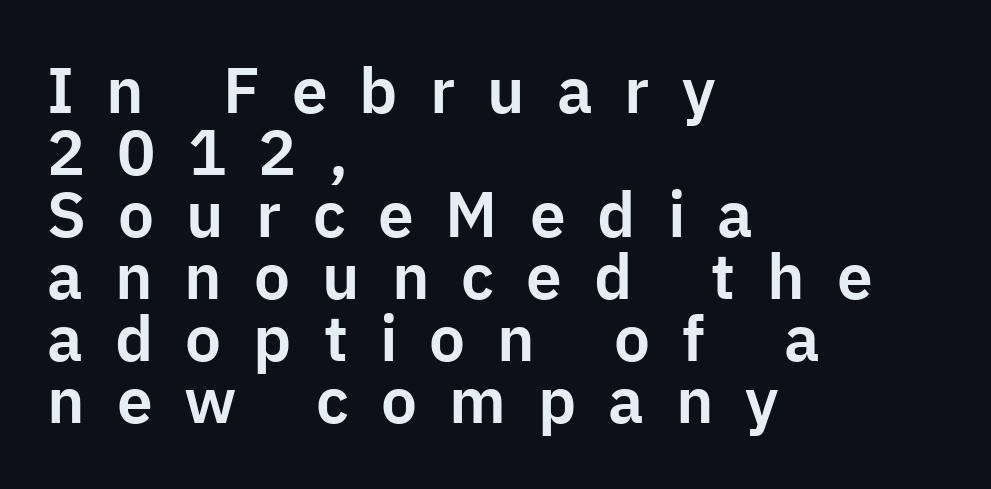
The image shows 64 px sans-serif type, upright; set left-aligned, tight line spacing (0.97x), unusually wide letter spacing (+0.5 em), not underlined; low stroke contrast and a medium x-height.
